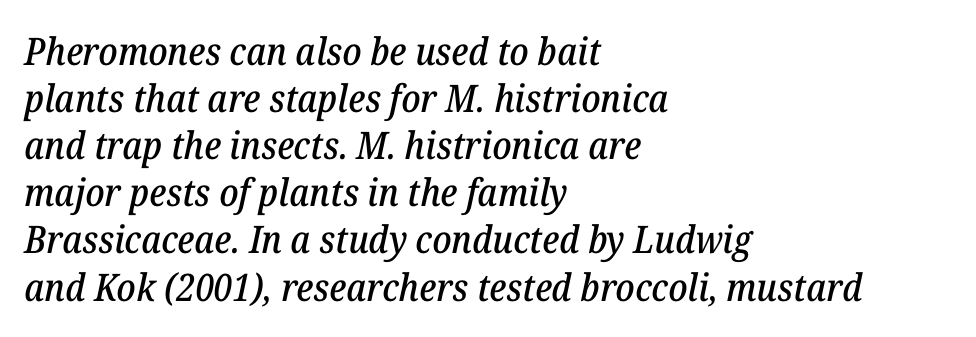
{"serif": "yes", "italic": "yes", "lean": "right", "slant_degrees": 12, "width": "normal", "stroke_contrast": "low", "x_height": "medium", "monospaced": "no", "underline": "no", "align": "left", "line_spacing_ratio": 1.24, "letter_spacing": "normal", "letter_spacing_em": 0.0, "glyph_px": 38}
